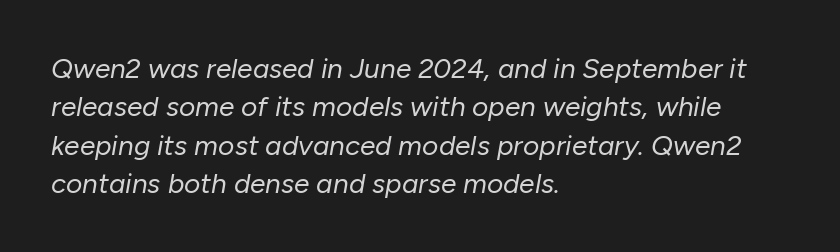
Q: Is the text bold? A: No.
Q: Is the text italic (slanted)? A: Yes, it leans right by about 10 degrees.
Q: Is the text underlined? A: No.
Q: How is the paragraph aligned? A: Left-aligned.
Q: Is the spacing between letters normal or unusually wide? A: Normal.
Q: Is the spacing between lines tight, normal or loose? A: Normal.
Q: Width (condensed, normal, or wide)? A: Normal.
Q: Stroke contrast? A: Low.
Q: x-height? A: Medium.
Q: Monospaced? A: No.
